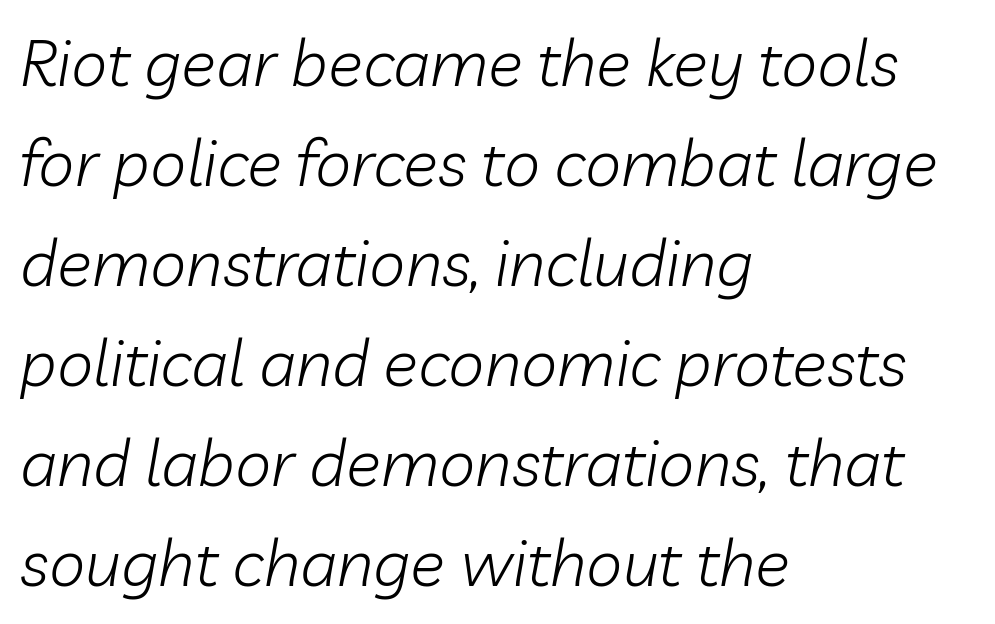
The strokes are not fattened; the text isn't bold. The passage shown is typed in a proportional face where columns would drift. The typography opts for an oblique posture over an upright one. The text block is weighted toward the left margin, trailing off unevenly rightward. Nothing unusual about the tracking: characters are spaced as the font intends.
